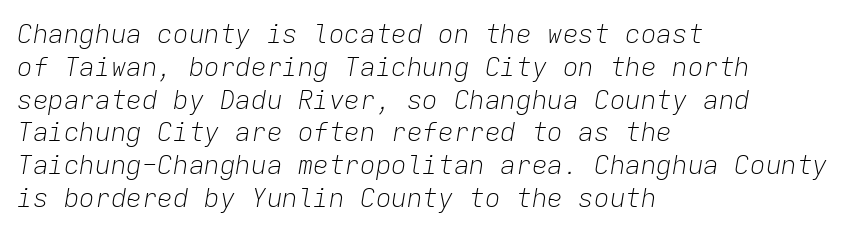
The image shows 26 px text type, italic (leaning right); set left-aligned, normal line spacing (1.26x), normal letter spacing, not underlined.
